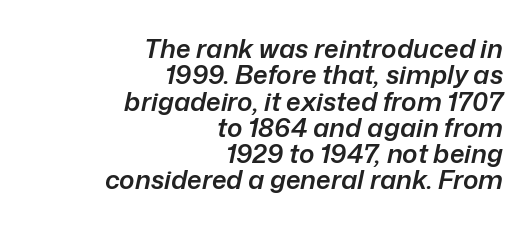
Q: Is the text bold? A: Semi-bold.
Q: Is the text italic (slanted)? A: Yes, it leans right by about 12 degrees.
Q: Is the text underlined? A: No.
Q: How is the paragraph aligned? A: Right-aligned.
Q: Is the spacing between letters normal or unusually wide? A: Normal.
Q: Is the spacing between lines tight, normal or loose? A: Tight.
